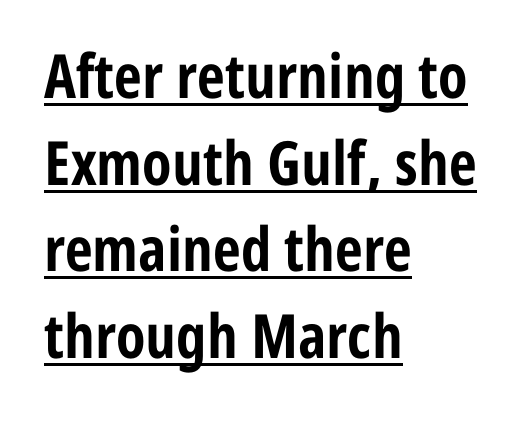
{"serif": "no", "italic": "no", "bold": "yes", "weight": "bold", "width": "condensed", "stroke_contrast": "low", "x_height": "medium", "monospaced": "no", "underline": "yes", "align": "left", "line_spacing": "normal", "line_spacing_ratio": 1.42, "letter_spacing": "normal", "letter_spacing_em": 0.0, "glyph_px": 61}
